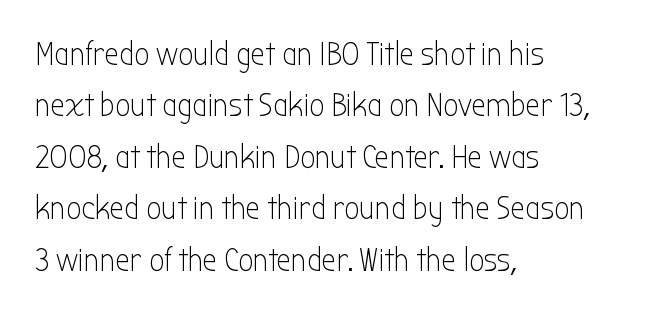
The image shows 33 px light, condensed sans-serif type, upright; set left-aligned, normal line spacing (1.56x), normal letter spacing, not underlined; low stroke contrast and a medium x-height.
